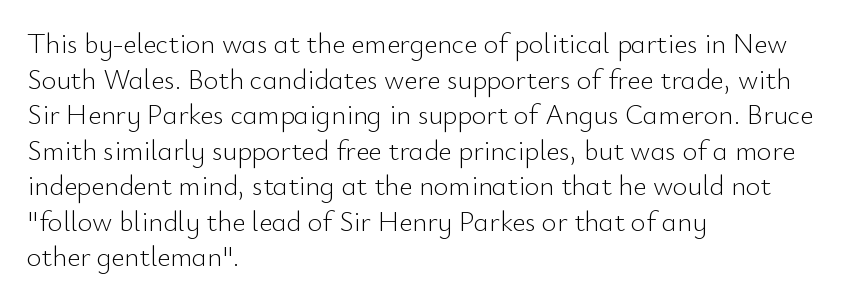
The image shows 28 px light sans-serif type, upright; set left-aligned, normal line spacing (1.27x), normal letter spacing, not underlined; low stroke contrast and a small x-height.
